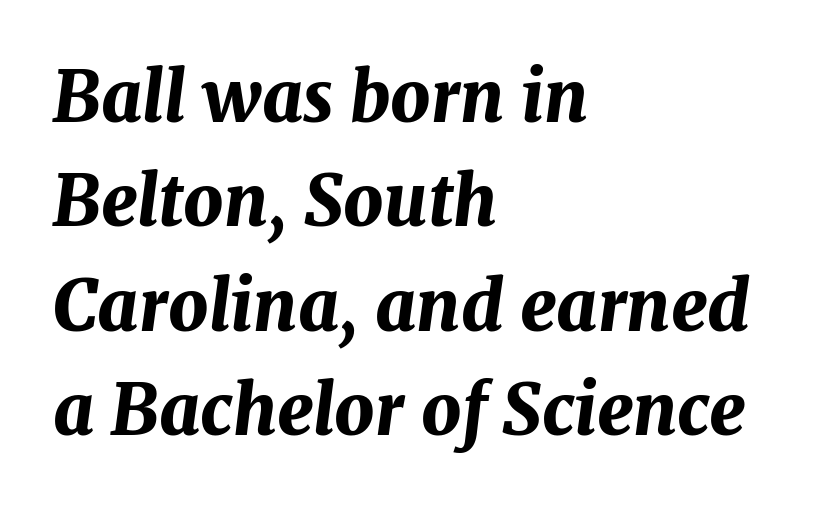
The image shows 70 px bold type, italic (leaning right); set left-aligned, normal line spacing (1.49x), normal letter spacing, not underlined; medium stroke contrast and a medium x-height.
